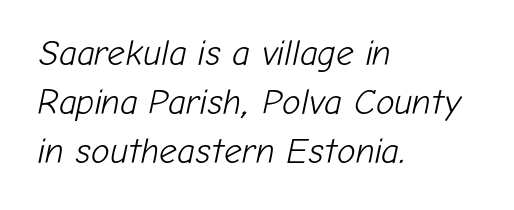
{"italic": "yes", "lean": "right", "slant_degrees": 12, "bold": "no", "weight": "light", "width": "normal", "stroke_contrast": "low", "x_height": "medium", "monospaced": "no", "underline": "no", "align": "left", "line_spacing": "normal", "line_spacing_ratio": 1.4, "letter_spacing": "normal", "letter_spacing_em": 0.0, "glyph_px": 35}
